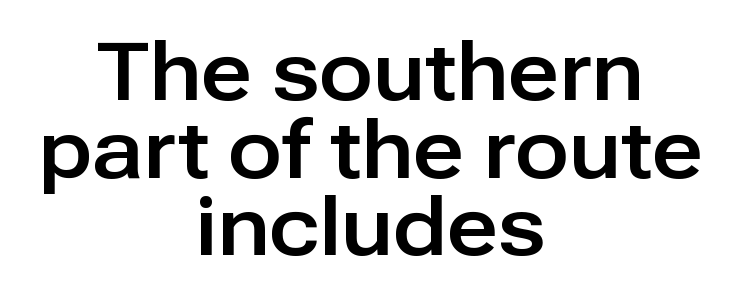
{"serif": "no", "italic": "no", "width": "normal", "stroke_contrast": "low", "x_height": "medium", "monospaced": "no", "underline": "no", "align": "center", "line_spacing": "tight", "line_spacing_ratio": 0.97, "letter_spacing": "normal", "letter_spacing_em": 0.0, "glyph_px": 80}
